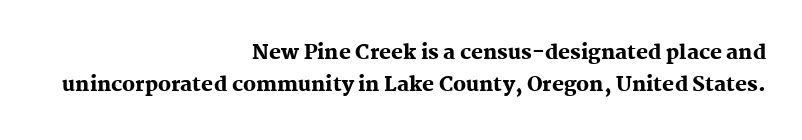
These lines carry a lot of weight — the face is fully bold. Lines of text with bare space underneath. If you drew a line through each stem, it would be perfectly vertical. The letters sit at their default tracking, neither squeezed nor spread. What's the leading like? Ordinary, nothing unusual.
